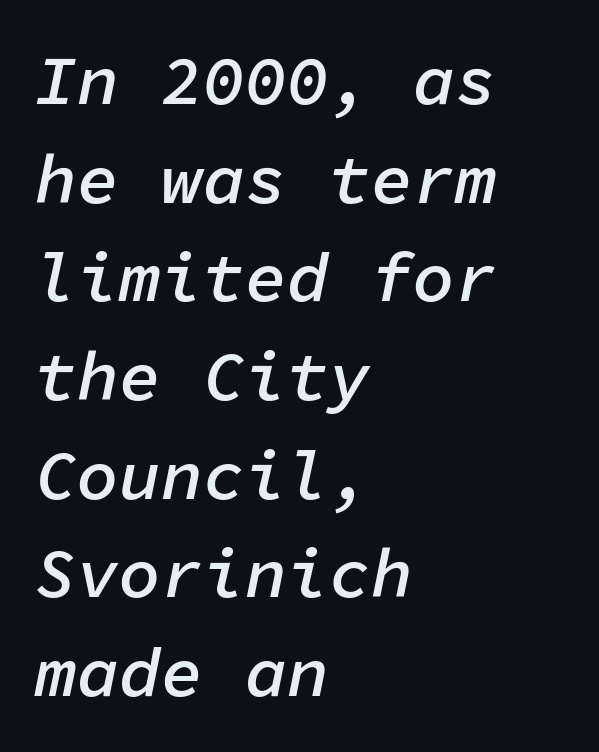
{"italic": "yes", "lean": "right", "slant_degrees": 11, "bold": "semi", "weight": "semibold", "width": "normal", "stroke_contrast": "low", "x_height": "medium", "monospaced": "yes", "underline": "no", "align": "left", "line_spacing": "normal", "line_spacing_ratio": 1.41, "letter_spacing": "normal", "letter_spacing_em": 0.0, "glyph_px": 70}
